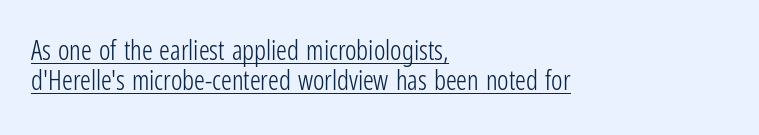
The type sits square on the baseline with zero lean. Is there an underline? Yes — a line sits under the letters. Reading down the block, your eye returns to a fixed left position each line. Honestly, the rows look squashed on top of each other. The type is set solid horizontally, with unmodified tracking.
